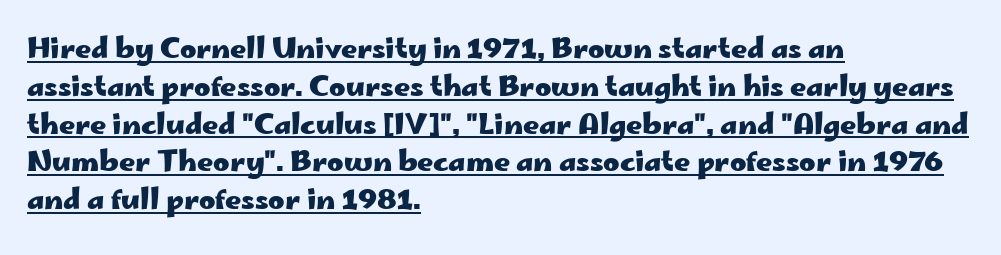
Q: Is the text bold? A: Yes.
Q: Is the text italic (slanted)? A: No, it is upright.
Q: Is the typeface a serif or a sans-serif typeface? A: Sans-serif.
Q: Is the text underlined? A: Yes.
Q: How is the paragraph aligned? A: Left-aligned.
Q: Is the spacing between letters normal or unusually wide? A: Normal.
Q: Is the spacing between lines tight, normal or loose? A: Normal.
Q: Width (condensed, normal, or wide)? A: Wide.
Q: Stroke contrast? A: Low.
Q: x-height? A: Small.
Q: Monospaced? A: No.
